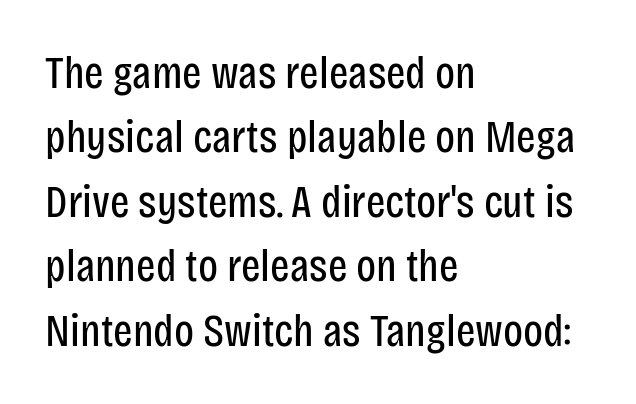
Q: Is the text bold? A: No.
Q: Is the text italic (slanted)? A: No, it is upright.
Q: Is the typeface a serif or a sans-serif typeface? A: Sans-serif.
Q: Is the text underlined? A: No.
Q: How is the paragraph aligned? A: Left-aligned.
Q: Is the spacing between letters normal or unusually wide? A: Normal.
Q: Is the spacing between lines tight, normal or loose? A: Normal.
Q: Width (condensed, normal, or wide)? A: Condensed.
Q: Stroke contrast? A: Low.
Q: x-height? A: Large.
Q: Monospaced? A: No.
